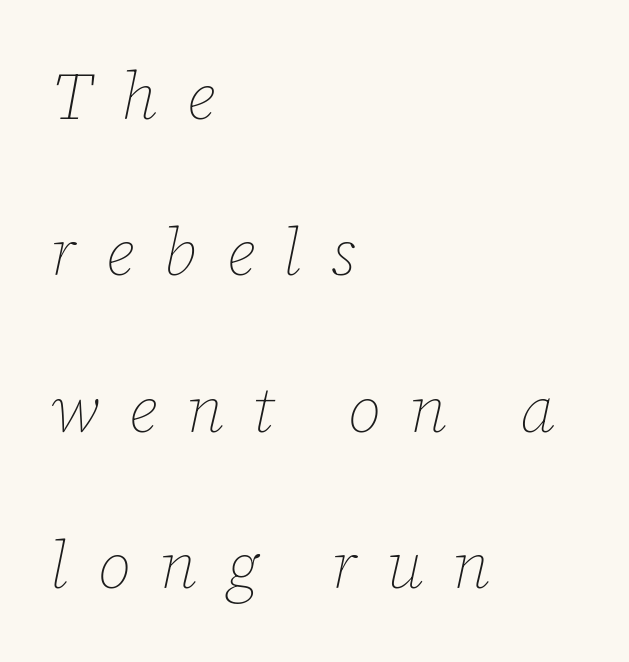
{"italic": "yes", "lean": "right", "slant_degrees": 12, "bold": "no", "weight": "thin", "width": "normal", "stroke_contrast": "low", "x_height": "medium", "monospaced": "no", "underline": "no", "align": "left", "line_spacing": "loose", "line_spacing_ratio": 2.37, "letter_spacing": "wide", "letter_spacing_em": 0.44, "glyph_px": 66}
